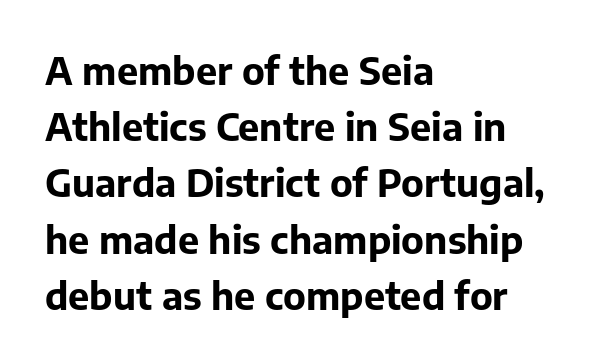
The image shows 38 px bold sans-serif type, upright; set left-aligned, normal line spacing (1.48x), normal letter spacing, not underlined; low stroke contrast and a medium x-height.
